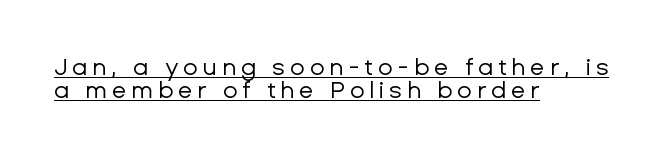
Q: Is the text bold? A: No.
Q: Is the text italic (slanted)? A: No, it is upright.
Q: Is the text underlined? A: Yes.
Q: How is the paragraph aligned? A: Left-aligned.
Q: Is the spacing between letters normal or unusually wide? A: Unusually wide.
Q: Is the spacing between lines tight, normal or loose? A: Tight.
